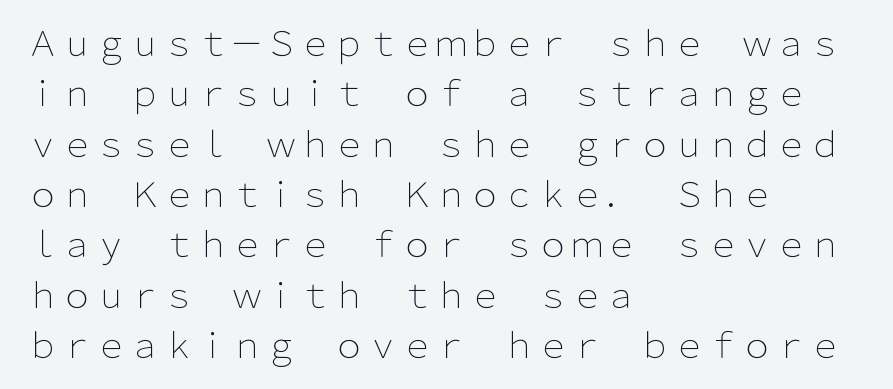
The image shows 34 px light sans-serif type, upright; set left-aligned, normal line spacing (1.48x), normal letter spacing, not underlined; low stroke contrast and a medium x-height.
